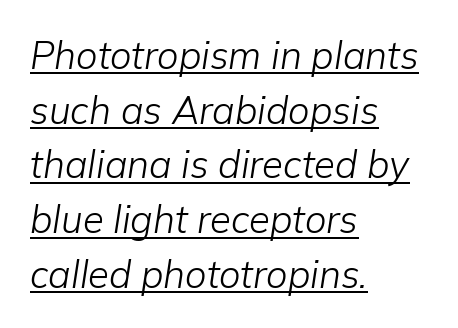
{"italic": "yes", "lean": "right", "slant_degrees": 9, "bold": "no", "weight": "light", "width": "normal", "stroke_contrast": "low", "x_height": "medium", "monospaced": "no", "underline": "yes", "align": "left", "line_spacing": "normal", "line_spacing_ratio": 1.44, "letter_spacing": "normal", "letter_spacing_em": 0.0, "glyph_px": 38}
